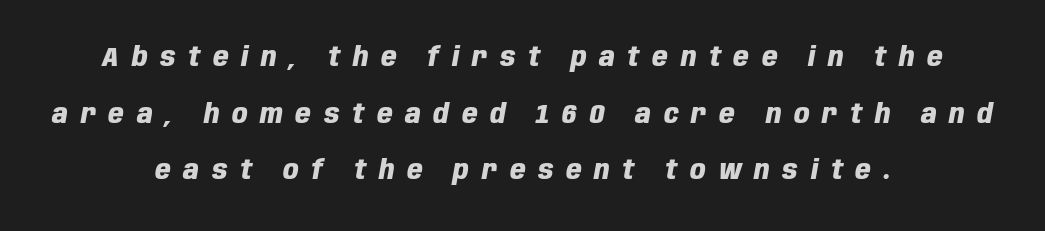
The image shows 27 px bold type, italic (leaning right); set centered, loose line spacing (2.1x), unusually wide letter spacing (+0.47 em), not underlined.
